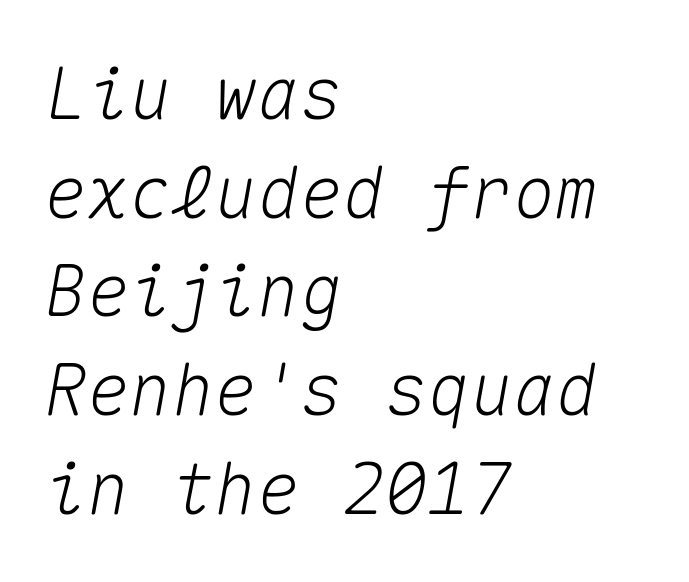
All the whitespace from short lines collects on the right. This is oblique type, the kind used for emphasis or titles. The letters sit at their default tracking, neither squeezed nor spread. Spacing verdict: monospaced, one width for all characters. The rows are spaced the way most documents space them.
